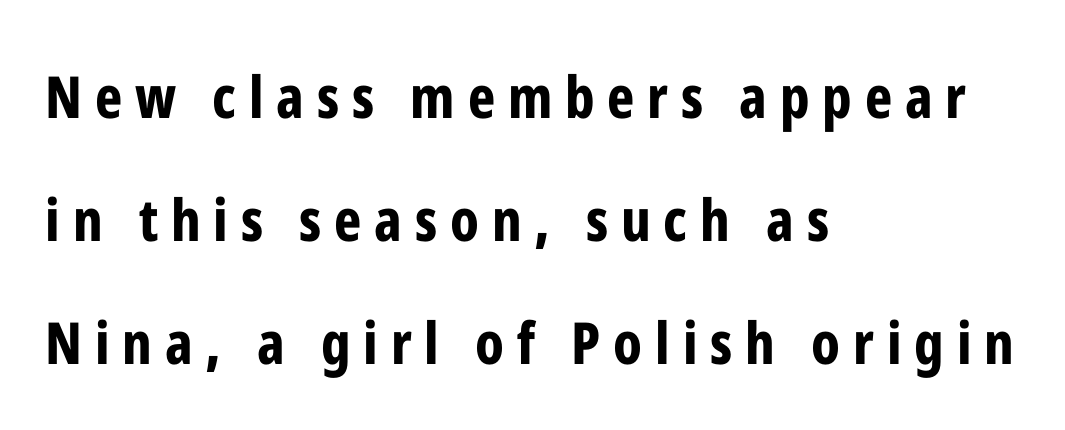
{"serif": "no", "italic": "no", "bold": "yes", "weight": "bold", "width": "condensed", "stroke_contrast": "low", "x_height": "medium", "monospaced": "no", "underline": "no", "align": "left", "line_spacing": "loose", "line_spacing_ratio": 2.12, "letter_spacing": "wide", "letter_spacing_em": 0.22, "glyph_px": 58}
